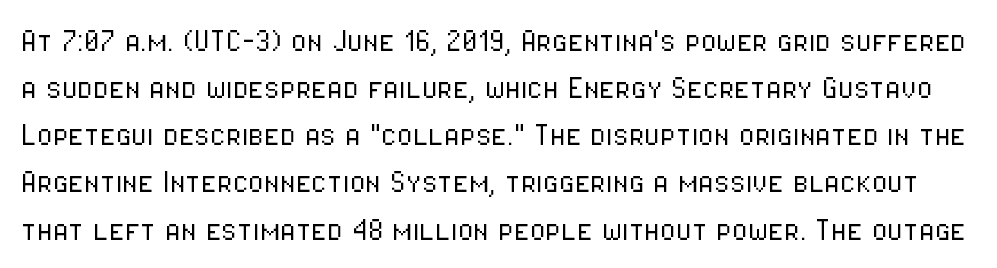
{"serif": "no", "italic": "no", "bold": "no", "weight": "light", "width": "condensed", "stroke_contrast": "low", "x_height": "medium", "monospaced": "no", "underline": "no", "line_spacing": "normal", "line_spacing_ratio": 1.31, "letter_spacing": "normal", "letter_spacing_em": 0.0, "glyph_px": 36}
